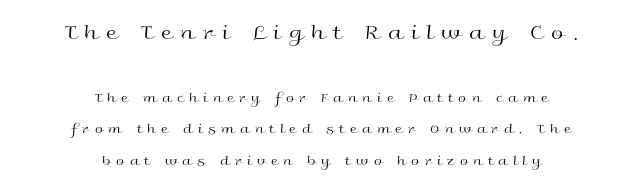
The face used here is rendered with a markedly widened letterfit. Horizontal bands of white between lines are thick stripes. A student would notice the top passage is typeset larger than what follows. No heavy texture on the line: the type isn't bold. The foot of each line stays bare and open.
